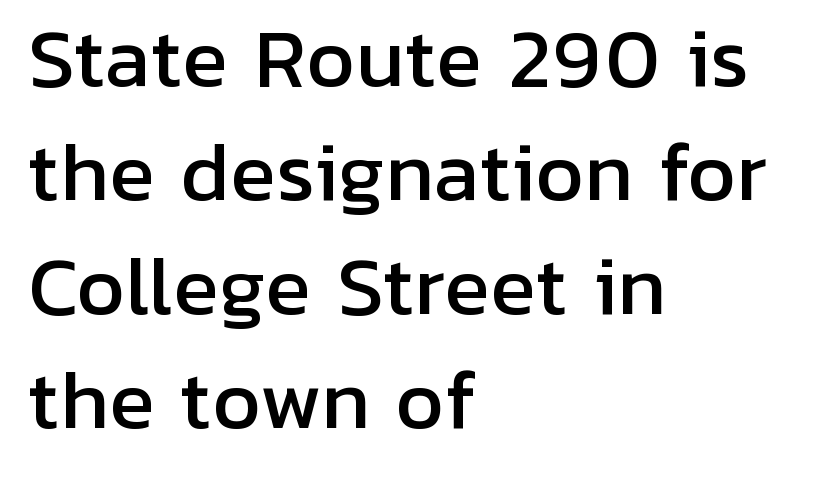
The image shows 77 px sans-serif type, upright; set left-aligned, normal line spacing (1.48x), normal letter spacing, not underlined; low stroke contrast and a medium x-height.
